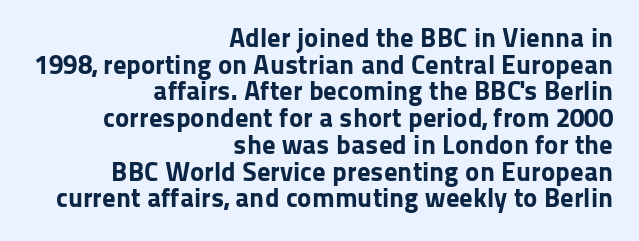
{"italic": "no", "bold": "yes", "underline": "no", "align": "right", "line_spacing": "tight", "line_spacing_ratio": 0.99, "letter_spacing": "normal", "letter_spacing_em": 0.0, "glyph_px": 27}
